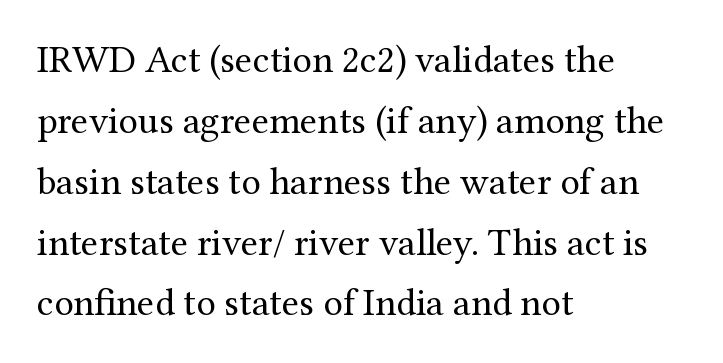
{"serif": "yes", "italic": "no", "bold": "no", "weight": "regular", "width": "normal", "stroke_contrast": "medium", "x_height": "medium", "monospaced": "no", "underline": "no", "align": "left", "line_spacing": "normal", "line_spacing_ratio": 1.56, "letter_spacing": "normal", "letter_spacing_em": 0.0, "glyph_px": 39}
